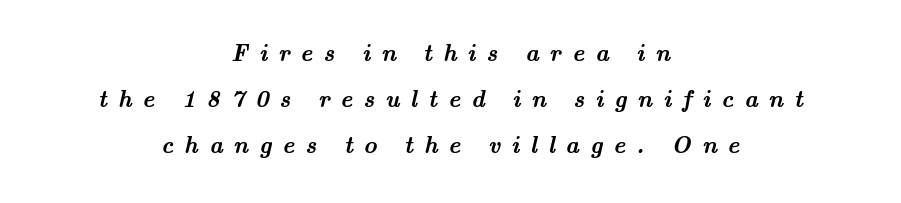
Q: Is the text bold? A: Yes.
Q: Is the text underlined? A: No.
Q: How is the paragraph aligned? A: Centered.
Q: Is the spacing between letters normal or unusually wide? A: Unusually wide.
Q: Is the spacing between lines tight, normal or loose? A: Loose.
